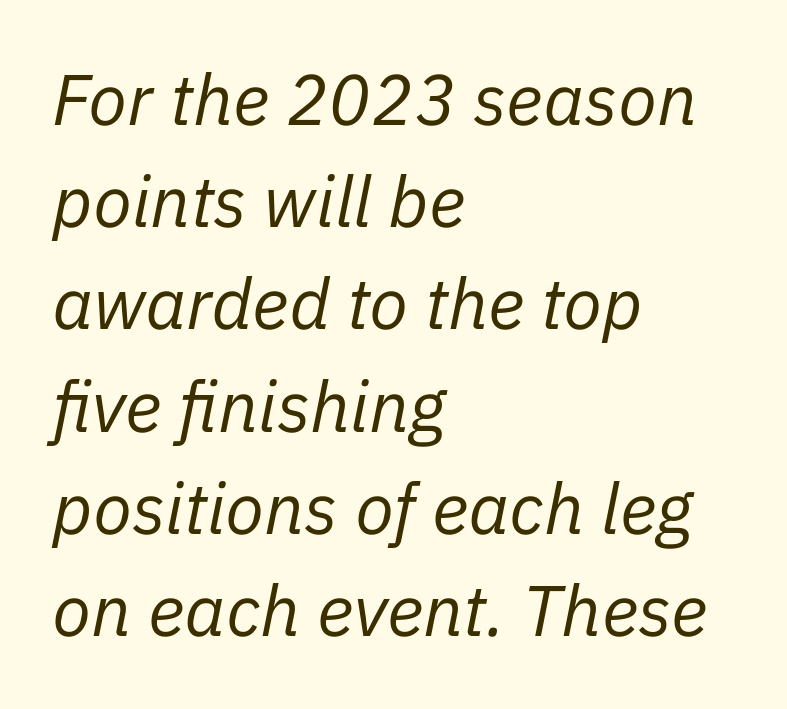
{"italic": "yes", "lean": "right", "slant_degrees": 11, "bold": "no", "weight": "regular", "width": "normal", "stroke_contrast": "low", "x_height": "medium", "monospaced": "no", "underline": "no", "align": "left", "line_spacing": "normal", "line_spacing_ratio": 1.44, "letter_spacing": "normal", "letter_spacing_em": 0.0, "glyph_px": 71}
